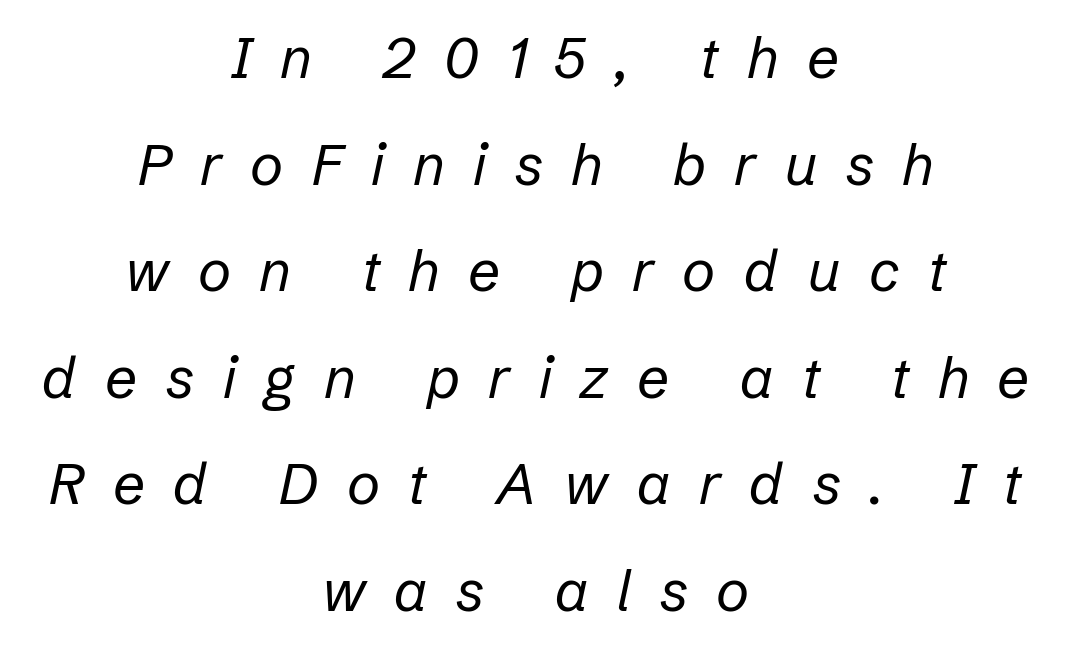
The image shows 57 px regular-weight type, italic (leaning right); set centered, line spacing 1.87x, unusually wide letter spacing (+0.5 em), not underlined; low stroke contrast and a medium x-height.
